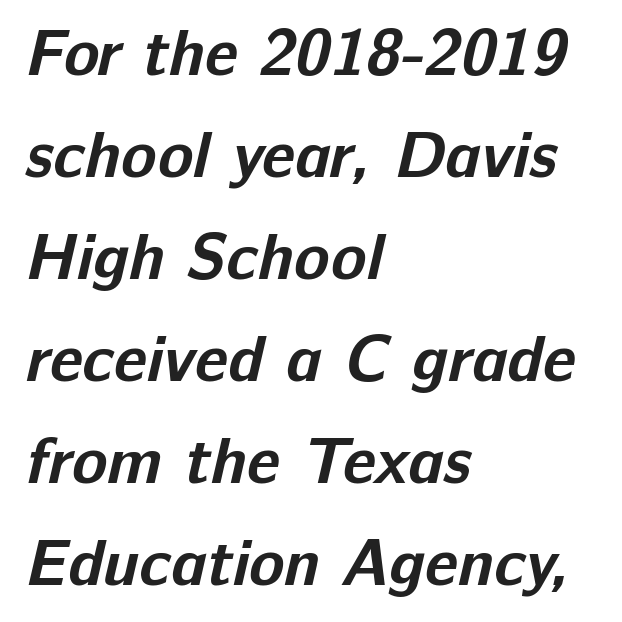
{"serif": "no", "bold": "yes", "weight": "bold", "width": "normal", "stroke_contrast": "low", "x_height": "medium", "monospaced": "no", "underline": "no", "align": "left", "line_spacing": "normal", "line_spacing_ratio": 1.57, "letter_spacing": "normal", "letter_spacing_em": 0.0, "glyph_px": 65}
